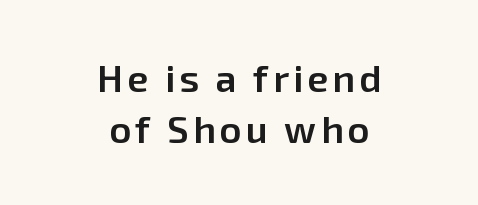
Q: Is the text bold? A: Semi-bold.
Q: Is the text italic (slanted)? A: No, it is upright.
Q: Is the typeface a serif or a sans-serif typeface? A: Sans-serif.
Q: Is the text underlined? A: No.
Q: How is the paragraph aligned? A: Centered.
Q: Is the spacing between lines tight, normal or loose? A: Normal.
Q: Width (condensed, normal, or wide)? A: Normal.
Q: Stroke contrast? A: Low.
Q: x-height? A: Medium.
Q: Monospaced? A: No.
